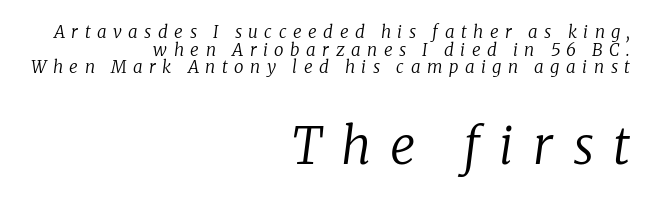
These lines are composed in type with serifs. The lettering tilts uniformly, giving the passage an italic look. Note: smaller setting up top, larger setting below. In terms of letterspacing, this is a distinctly airy, spread setting. The strokes are not fattened; the text isn't bold.
